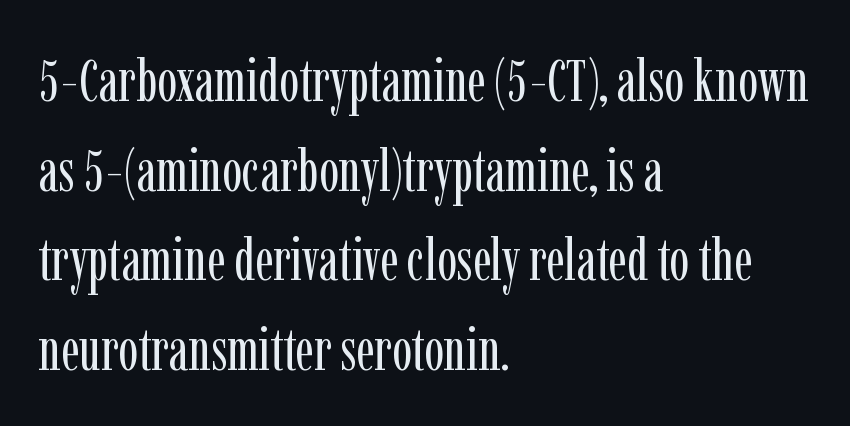
Q: Is the text bold? A: No.
Q: Is the text italic (slanted)? A: No, it is upright.
Q: Is the typeface a serif or a sans-serif typeface? A: Serif.
Q: Is the text underlined? A: No.
Q: How is the paragraph aligned? A: Left-aligned.
Q: Is the spacing between letters normal or unusually wide? A: Normal.
Q: Is the spacing between lines tight, normal or loose? A: Normal.
Q: Width (condensed, normal, or wide)? A: Condensed.
Q: Stroke contrast? A: Low.
Q: x-height? A: Medium.
Q: Monospaced? A: No.
